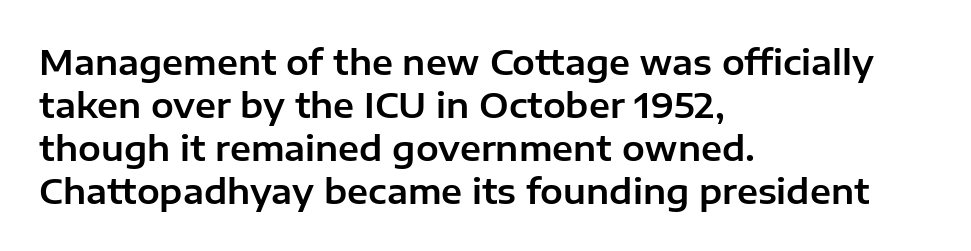
The image shows 34 px sans-serif type, upright; set left-aligned, normal line spacing (1.26x), normal letter spacing, not underlined; low stroke contrast and a medium x-height.
